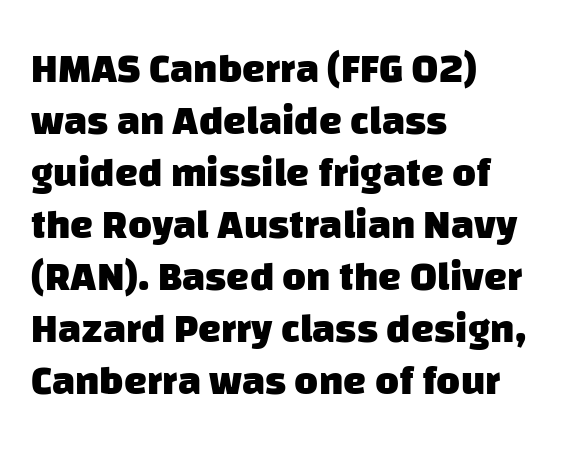
The image shows 41 px heavy sans-serif type; set left-aligned, normal line spacing (1.27x), normal letter spacing, not underlined; low stroke contrast and a large x-height.
